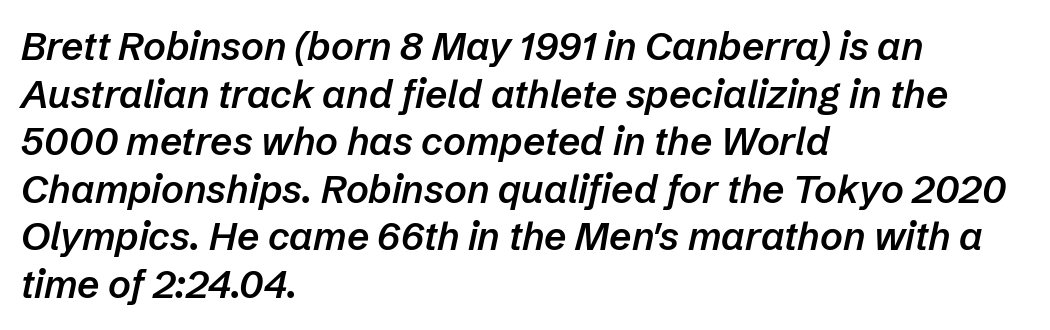
Is this a fixed-width face? No — the glyphs have proportional, varying widths. Leftover space on each line is placed entirely after the last word. Students, note that the glyphs here touch the page at normal intervals. Descenders are the only things crossing below the line.
